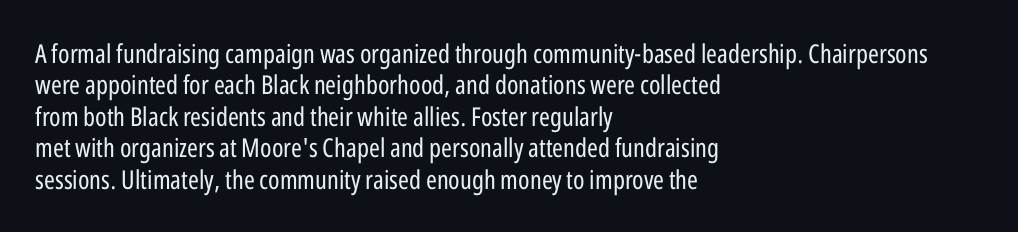
What stands out about the letter spacing? Nothing — it is the standard amount. The rendering anchors every line to the left-hand side. A light-to-regular cut is what we see here. Ordinary non-slanted type is in use.
